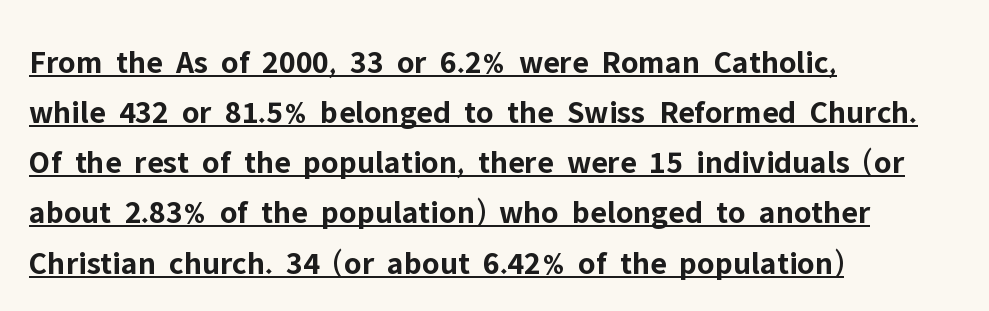
{"serif": "no", "italic": "no", "bold": "yes", "weight": "bold", "width": "normal", "stroke_contrast": "low", "x_height": "medium", "monospaced": "no", "underline": "yes", "align": "left", "line_spacing": "normal", "line_spacing_ratio": 1.52, "letter_spacing": "normal", "letter_spacing_em": 0.0, "glyph_px": 33}
